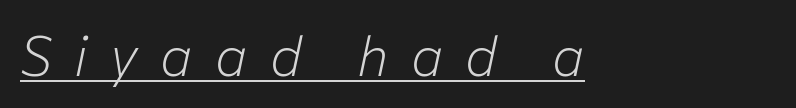
{"italic": "yes", "lean": "right", "slant_degrees": 12, "bold": "no", "weight": "light", "width": "normal", "stroke_contrast": "low", "x_height": "medium", "monospaced": "no", "underline": "yes", "align": "left", "letter_spacing": "wide", "letter_spacing_em": 0.41, "glyph_px": 55}
